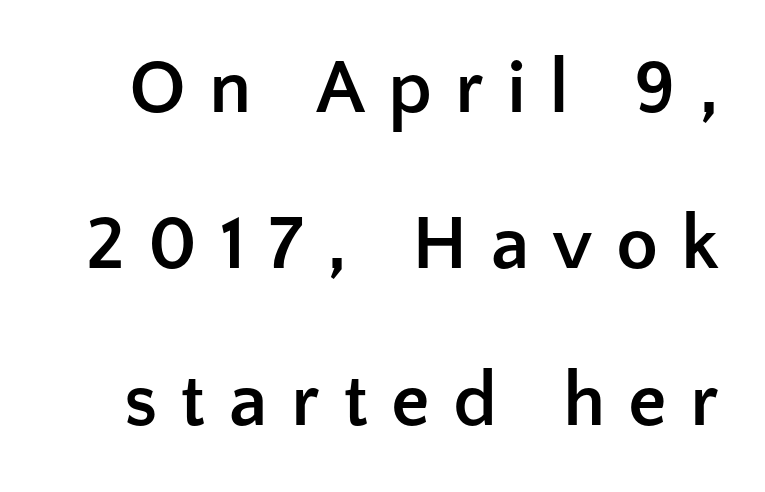
The passage shown stacks its lines with a broad gap. Here the glyphs are tracked loosely, breaking word shapes into spaced letters. Check where the strokes stop: nothing finishes them off — pure sans. The space directly below the letters is spotless. Rendered with straight, roman letterforms.
